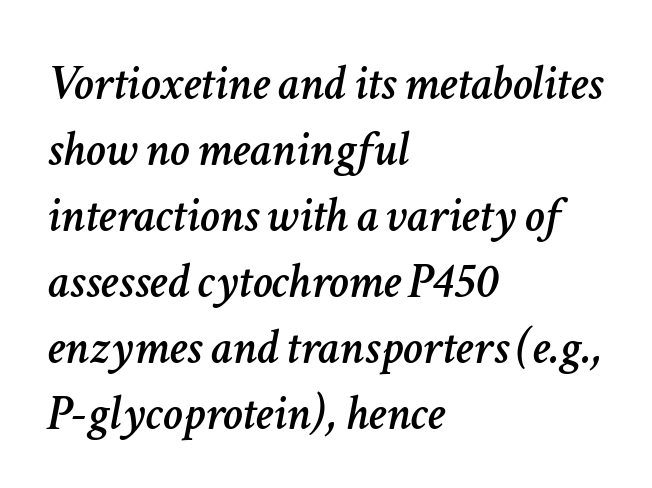
The image shows 50 px text type, italic (leaning right); set left-aligned, normal line spacing (1.32x), normal letter spacing, not underlined; low stroke contrast and a medium x-height.
